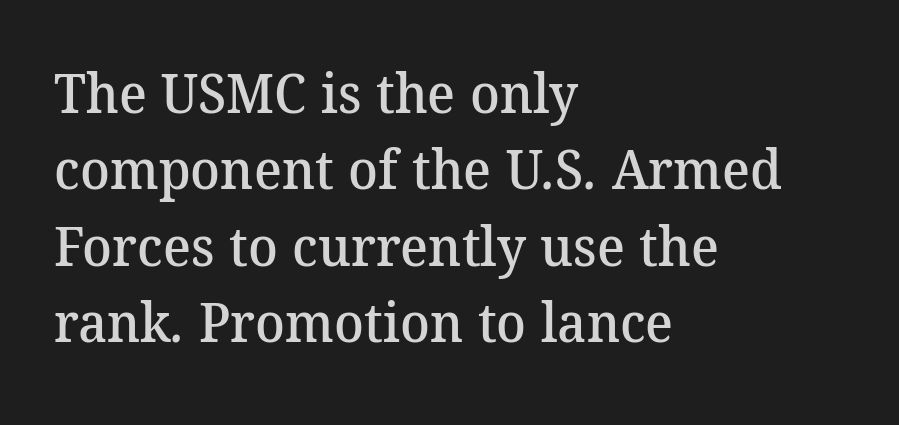
{"serif": "yes", "bold": "semi", "weight": "semibold", "width": "normal", "stroke_contrast": "medium", "x_height": "medium", "monospaced": "no", "underline": "no", "align": "left", "line_spacing": "normal", "line_spacing_ratio": 1.39, "letter_spacing": "normal", "letter_spacing_em": 0.0, "glyph_px": 55}
